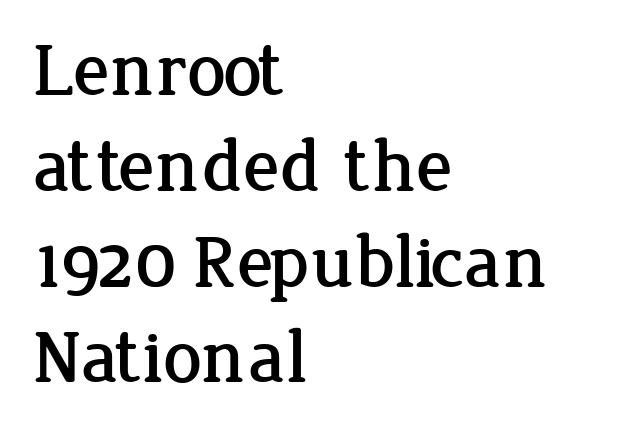
The image shows 76 px serif type, upright; set left-aligned, normal line spacing (1.26x), normal letter spacing, not underlined; low stroke contrast and a medium x-height.
